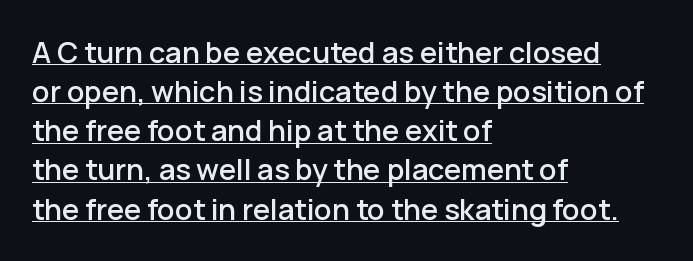
If you drew a line through each stem, it would be perfectly vertical. This sample has the flowing, uneven cadence of proportional lettering. The text was rendered using a sans face with plain stroke endings. Short and long lines alike share a common starting point at left. Interline gaps are of average width in this sample.
